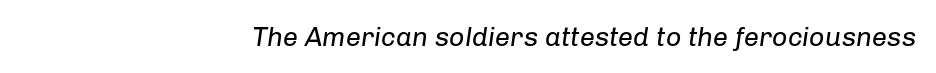
{"italic": "yes", "lean": "right", "slant_degrees": 8, "bold": "no", "underline": "no", "align": "right", "letter_spacing": "normal", "letter_spacing_em": 0.0, "glyph_px": 27}
